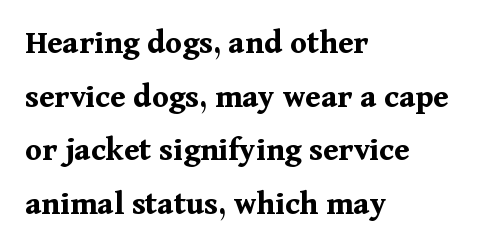
Q: Is the text bold? A: Yes.
Q: Is the text italic (slanted)? A: No, it is upright.
Q: Is the typeface a serif or a sans-serif typeface? A: Serif.
Q: Is the text underlined? A: No.
Q: How is the paragraph aligned? A: Left-aligned.
Q: Is the spacing between letters normal or unusually wide? A: Normal.
Q: Is the spacing between lines tight, normal or loose? A: Normal.
Q: Width (condensed, normal, or wide)? A: Normal.
Q: Stroke contrast? A: Medium.
Q: x-height? A: Medium.
Q: Monospaced? A: No.
